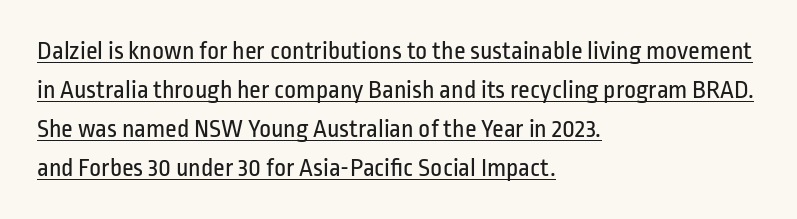
The image shows 26 px text type, upright; set left-aligned, normal line spacing (1.5x), normal letter spacing, underlined.
